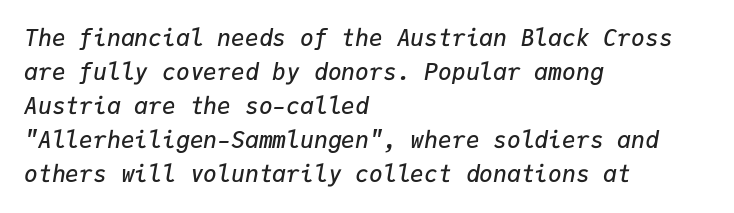
The image shows 23 px text type, italic (leaning right); set left-aligned, normal line spacing (1.48x), normal letter spacing, not underlined.
